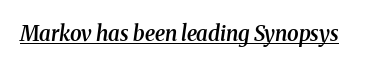
Firm but not heavy-handed strokes: this text is semibold. This rendering leaves character spacing at its baseline value. The typesetter has applied underlining to the passage shown. If you drew a line through each stem, it would be angled.
